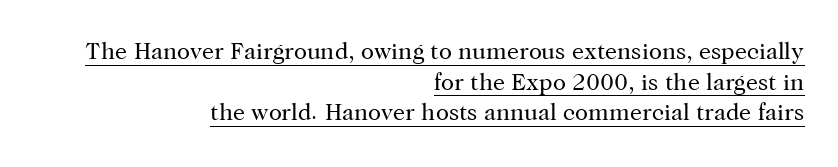
Q: Is the text bold? A: No.
Q: Is the text italic (slanted)? A: No, it is upright.
Q: Is the text underlined? A: Yes.
Q: How is the paragraph aligned? A: Right-aligned.
Q: Is the spacing between letters normal or unusually wide? A: Normal.
Q: Is the spacing between lines tight, normal or loose? A: Normal.
